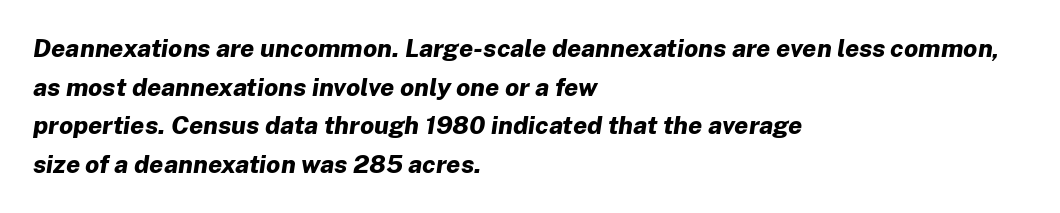
Q: Is the text bold? A: Yes.
Q: Is the text italic (slanted)? A: Yes, it leans right by about 8 degrees.
Q: Is the text underlined? A: No.
Q: How is the paragraph aligned? A: Left-aligned.
Q: Is the spacing between letters normal or unusually wide? A: Normal.
Q: Is the spacing between lines tight, normal or loose? A: Normal.
